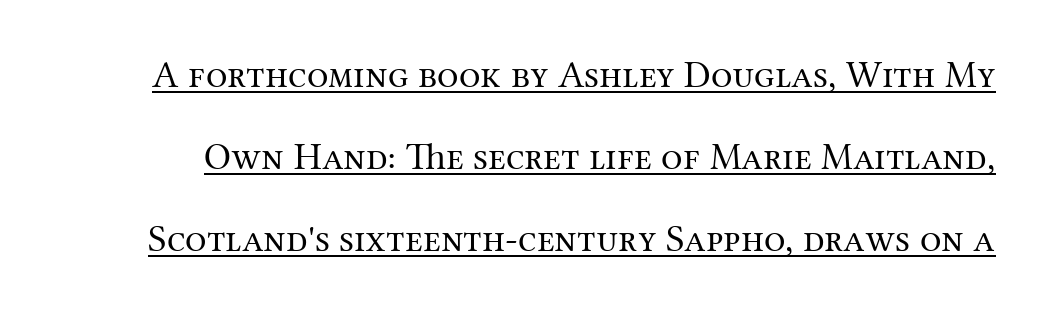
{"serif": "yes", "italic": "no", "bold": "no", "weight": "regular", "width": "normal", "stroke_contrast": "medium", "x_height": "medium", "monospaced": "no", "underline": "yes", "line_spacing": "loose", "line_spacing_ratio": 2.16, "letter_spacing": "normal", "letter_spacing_em": 0.0, "glyph_px": 38}
